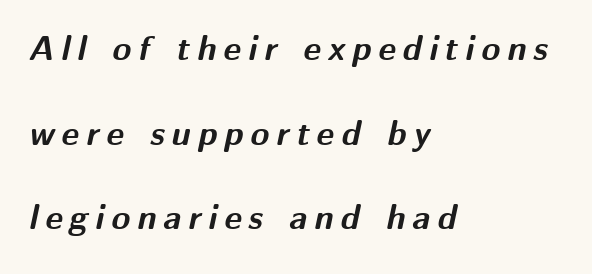
The image shows 34 px bold type, italic (leaning right); set left-aligned, loose line spacing (2.49x), unusually wide letter spacing (+0.21 em), not underlined; medium stroke contrast and a medium x-height.
